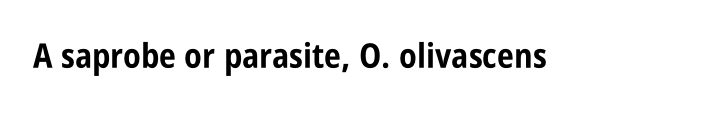
Q: Is the text bold? A: Yes.
Q: Is the text italic (slanted)? A: No, it is upright.
Q: Is the typeface a serif or a sans-serif typeface? A: Sans-serif.
Q: Is the text underlined? A: No.
Q: Is the spacing between letters normal or unusually wide? A: Normal.
Q: Width (condensed, normal, or wide)? A: Condensed.
Q: Stroke contrast? A: Low.
Q: x-height? A: Large.
Q: Monospaced? A: No.
